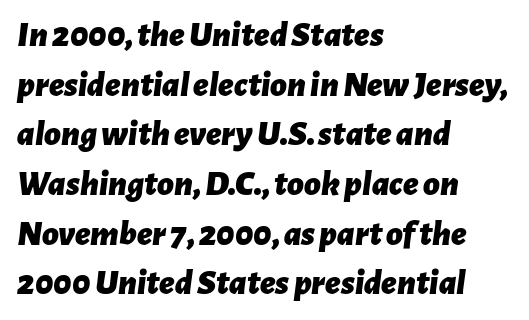
Looking at the ascenders, they clearly lean. Rule under the text: the space is simply empty. The type is set solid horizontally, with unmodified tracking. Compared with typical paragraphs, the rows here are spaced about the same. The passage is arranged the way most books set body copy — flush left.
